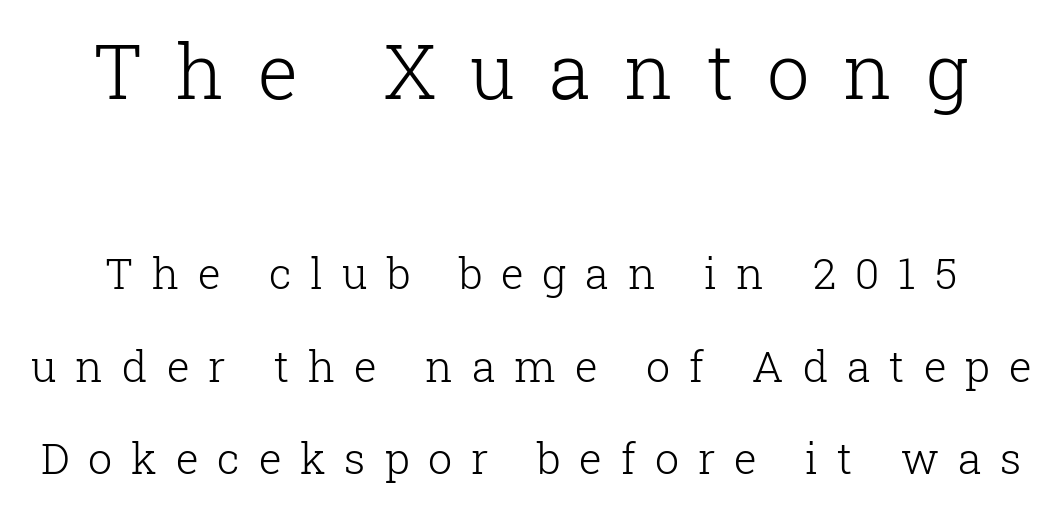
The image shows 76 px light serif type, upright; set loose line spacing (2.15x), unusually wide letter spacing (+0.44 em), not underlined; the first (top) block is 1.77x larger; low stroke contrast and a medium x-height.
